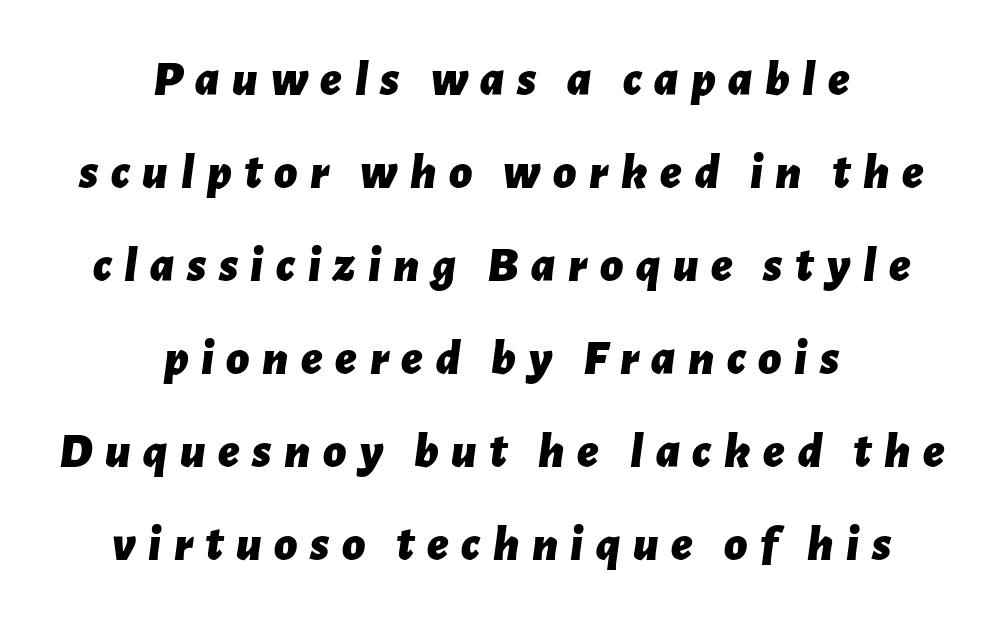
Q: Is the text bold? A: Yes.
Q: Is the text italic (slanted)? A: Yes, it leans right by about 7 degrees.
Q: Is the text underlined? A: No.
Q: How is the paragraph aligned? A: Centered.
Q: Is the spacing between letters normal or unusually wide? A: Unusually wide.
Q: Width (condensed, normal, or wide)? A: Normal.
Q: Stroke contrast? A: Low.
Q: x-height? A: Medium.
Q: Monospaced? A: No.
